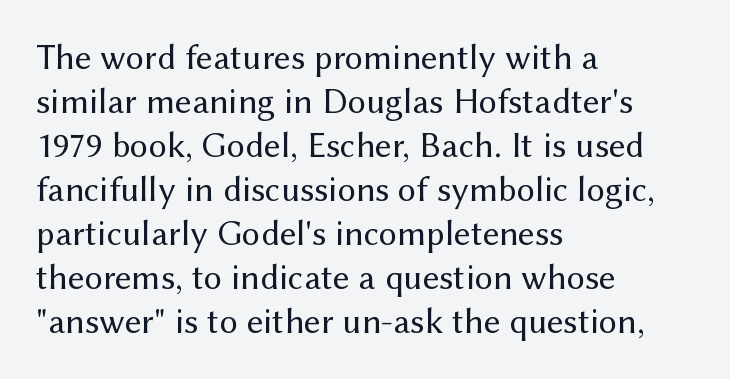
The image shows 36 px regular-weight sans-serif type, upright; set left-aligned, line spacing 1.22x, normal letter spacing, not underlined; medium stroke contrast and a medium x-height.
